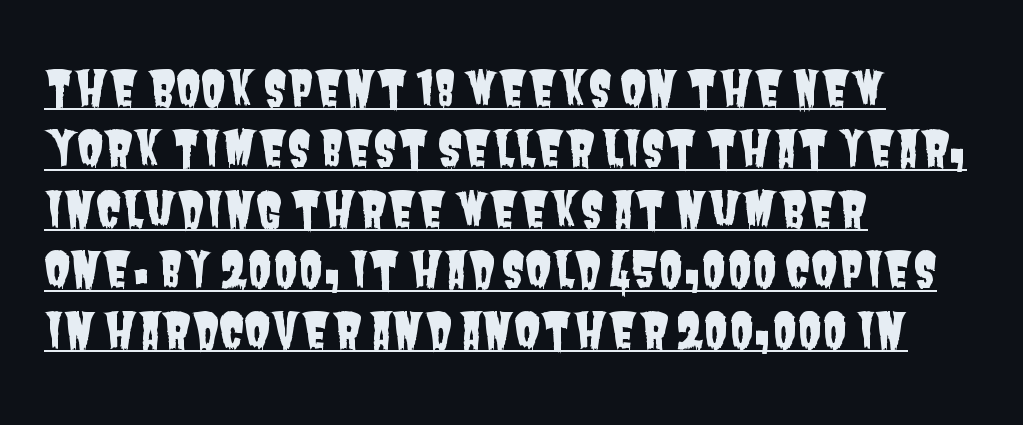
{"serif": "no", "width": "condensed", "stroke_contrast": "low", "x_height": "large", "monospaced": "no", "underline": "yes", "align": "left", "line_spacing": "normal", "line_spacing_ratio": 1.26, "letter_spacing": "normal", "letter_spacing_em": 0.0, "glyph_px": 48}
